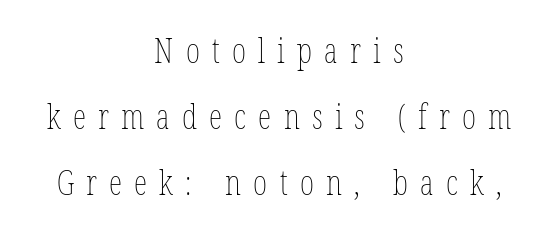
Does the leading feel generous? Absolutely, it's lavish. Tall strokes in this sample are plumb rather than angled. Students, note that the glyphs here are deliberately spaced far apart. Unbolded letterforms with no extra heft. The rendering uses natural spacing where letterforms have individual widths.
